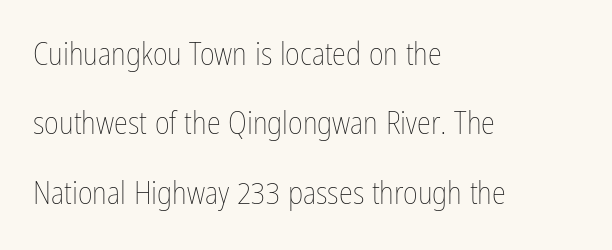
Nope, not italic — everything's standing straight. Reading down the block, your eye returns to a fixed left position each line. Note the varied advance widths — an 'i' is clearly narrower than an 'm'. Does the leading feel generous? Absolutely, it's lavish. Letters rest on an invisible, unmarked baseline. The typeface has the unassuming heft of standard copy or less.
